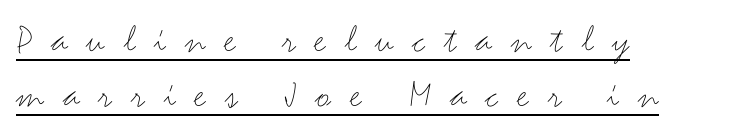
{"serif": "no", "bold": "no", "weight": "thin", "width": "wide", "stroke_contrast": "medium", "x_height": "small", "monospaced": "no", "underline": "yes", "align": "left", "line_spacing": "normal", "line_spacing_ratio": 1.34, "letter_spacing": "wide", "letter_spacing_em": 0.46, "glyph_px": 41}
